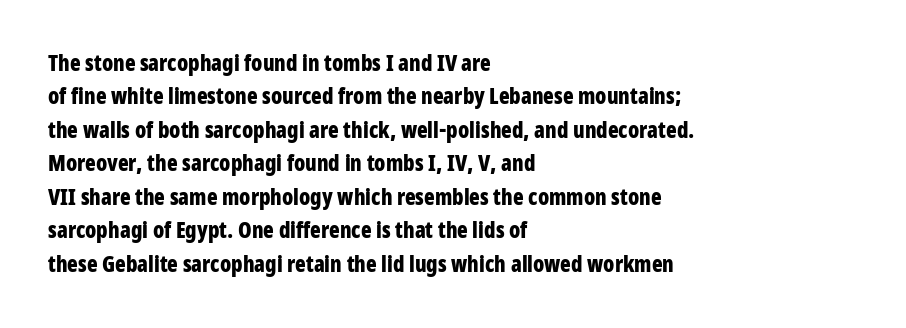
{"italic": "no", "bold": "yes", "underline": "no", "align": "left", "line_spacing": "normal", "line_spacing_ratio": 1.52, "letter_spacing": "normal", "letter_spacing_em": 0.0, "glyph_px": 22}
